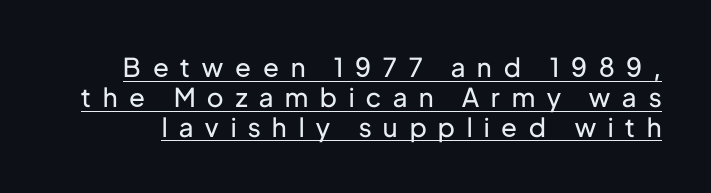
{"italic": "no", "bold": "no", "underline": "yes", "line_spacing": "tight", "line_spacing_ratio": 1.15, "letter_spacing": "wide", "letter_spacing_em": 0.46, "glyph_px": 26}
